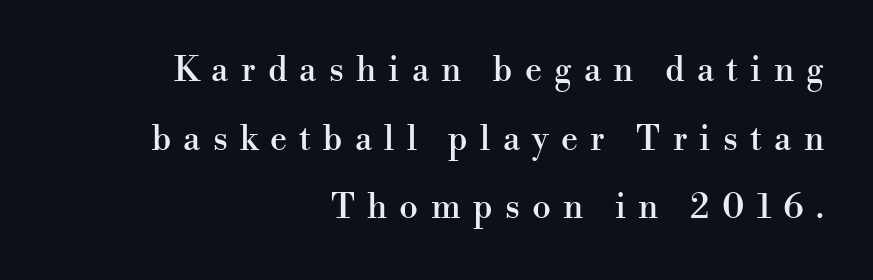
The zone under the glyphs is completely vacant. The rendering uses a large line-height, opening up the rows. The letters stand upright; this is a roman face. A flush-right, rag-left setting is used for this passage. These lines are rendered in a variable-pitch font.
